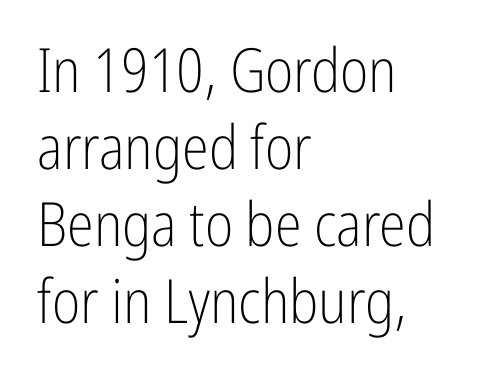
Ordinary non-slanted type is in use. Weight class: somewhere from thin through regular. Any mark beneath the type? The region is blank. The glyphs in this specimen are sans serif. A classic flush-left, rag-right setting is used for this passage.
